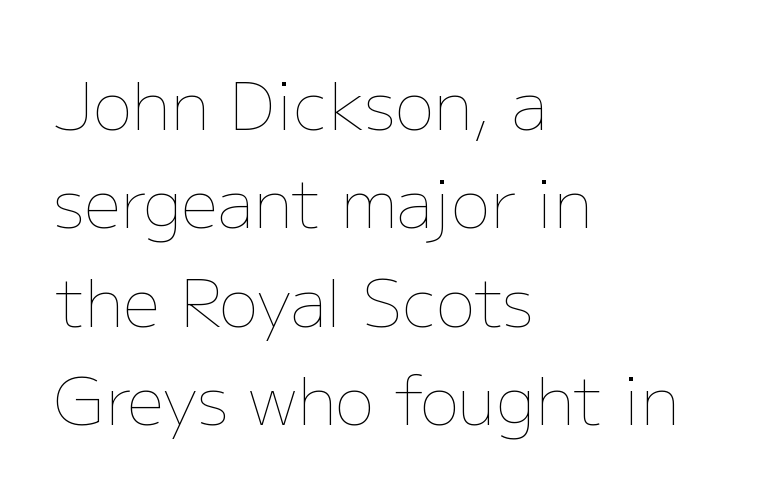
The image shows 66 px thin type, upright; set left-aligned, normal line spacing (1.49x), normal letter spacing, not underlined; low stroke contrast and a medium x-height.
